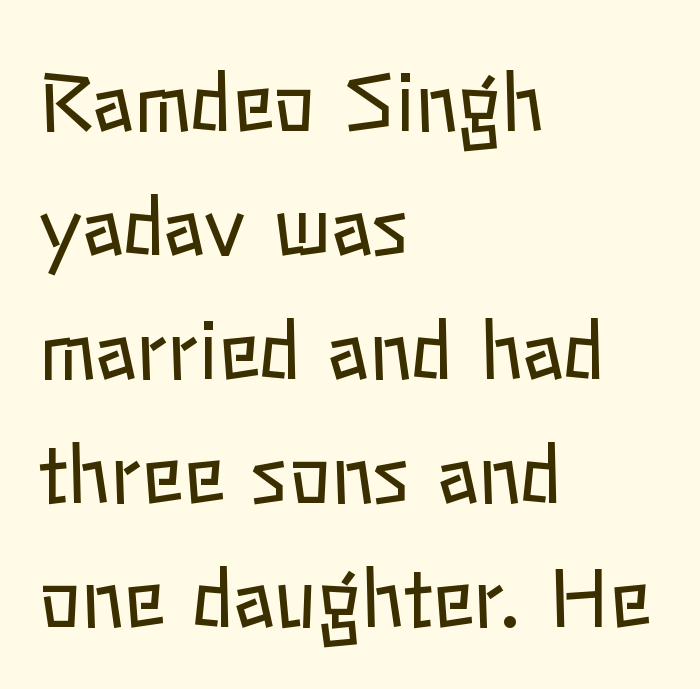
{"italic": "no", "bold": "no", "weight": "regular", "width": "normal", "stroke_contrast": "low", "x_height": "medium", "monospaced": "no", "underline": "no", "align": "left", "line_spacing": "normal", "line_spacing_ratio": 1.59, "letter_spacing": "normal", "letter_spacing_em": 0.0, "glyph_px": 78}
